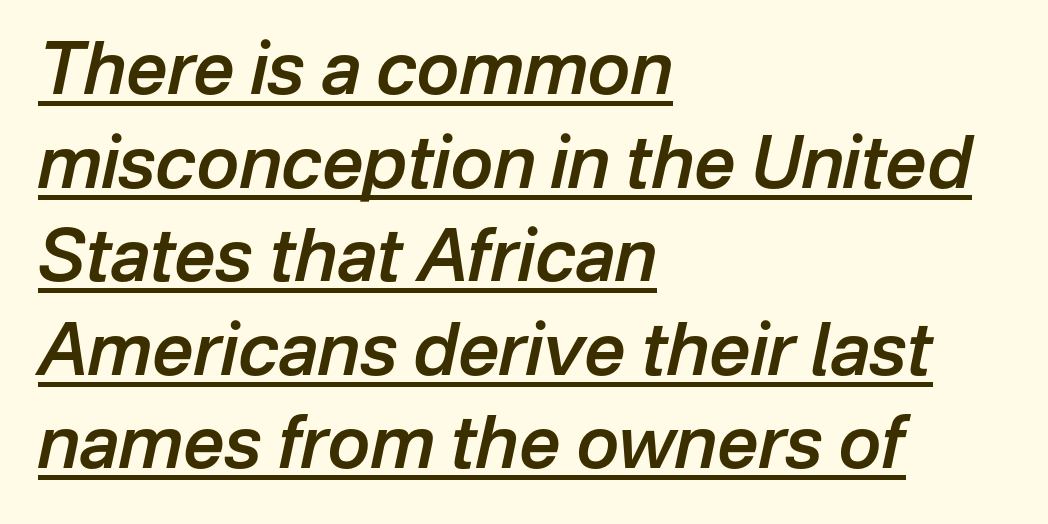
Which margin do the lines hug? The left one — the right edge is uneven. Like a heading marked for emphasis, these lines bear an underscore. Is this a fixed-width face? No — the glyphs have proportional, varying widths. Tracking here is standard; glyphs follow each other at the usual distance. Is there much room between lines? A standard amount, neither cramped nor airy.
